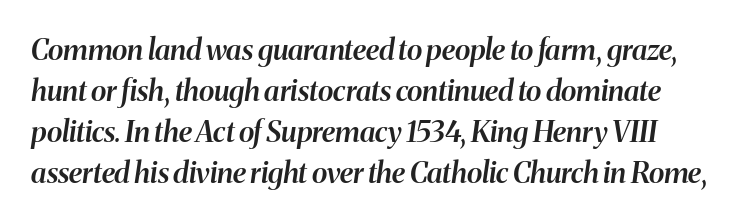
This rendering features lettering with no underline. The typesetting leans somewhat heavy: a semibold. These lines are rendered in a variable-pitch font. In terms of leading, this rendering sits right in the middle.
